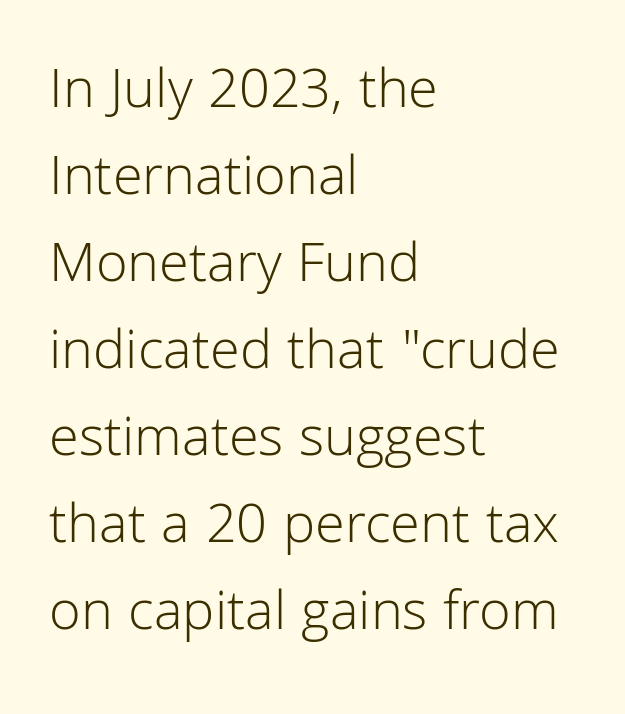
{"serif": "no", "italic": "no", "bold": "no", "weight": "light", "width": "normal", "stroke_contrast": "low", "x_height": "medium", "monospaced": "no", "underline": "no", "align": "left", "line_spacing": "normal", "line_spacing_ratio": 1.5, "letter_spacing": "normal", "letter_spacing_em": 0.0, "glyph_px": 58}
